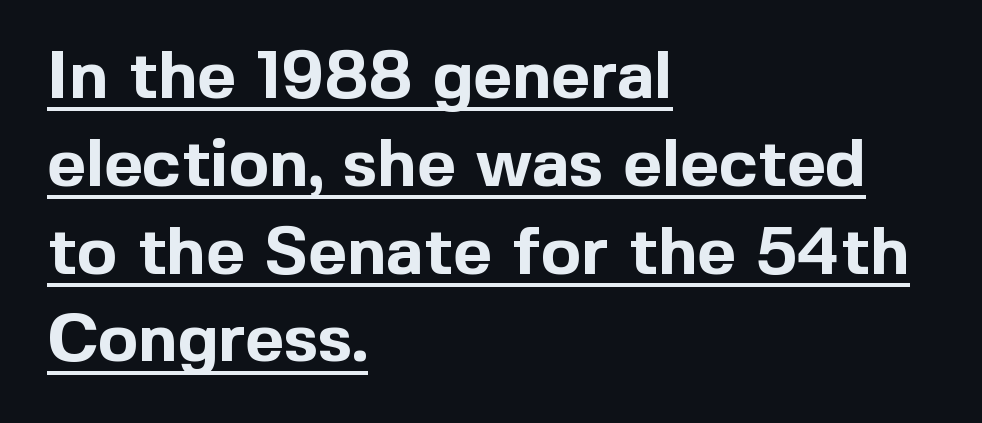
Q: Is the text bold? A: Yes.
Q: Is the text italic (slanted)? A: No, it is upright.
Q: Is the typeface a serif or a sans-serif typeface? A: Sans-serif.
Q: Is the text underlined? A: Yes.
Q: How is the paragraph aligned? A: Left-aligned.
Q: Is the spacing between letters normal or unusually wide? A: Normal.
Q: Is the spacing between lines tight, normal or loose? A: Normal.
Q: Width (condensed, normal, or wide)? A: Normal.
Q: x-height? A: Medium.
Q: Monospaced? A: No.
